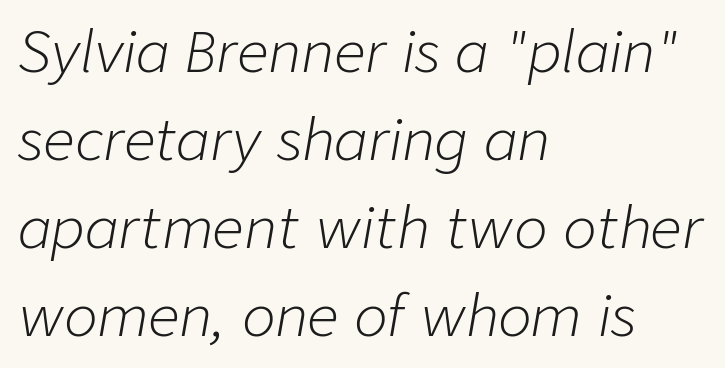
The image shows 56 px light type, italic (leaning right); set left-aligned, normal line spacing (1.57x), normal letter spacing, not underlined; low stroke contrast and a medium x-height.
